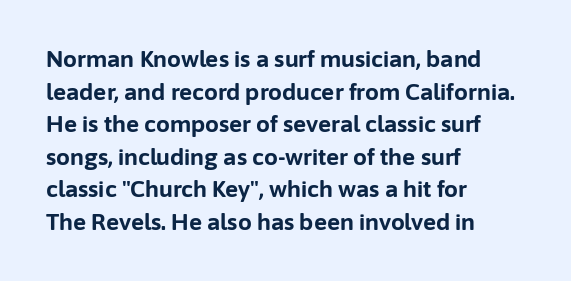
The image shows 22 px bold type, upright; set left-aligned, normal line spacing (1.48x), normal letter spacing, not underlined.
